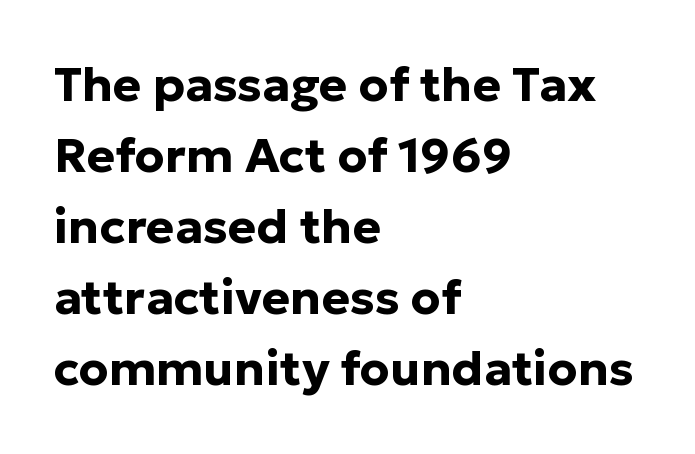
Serif or sans? Sans — the stroke terminals are bare. Plain, unruled lines of type. Stroke thickness is high; the sample reads as a true bold. In terms of posture, this sample is upright. The rendering uses a moderate line-height, typical for paragraphs.
